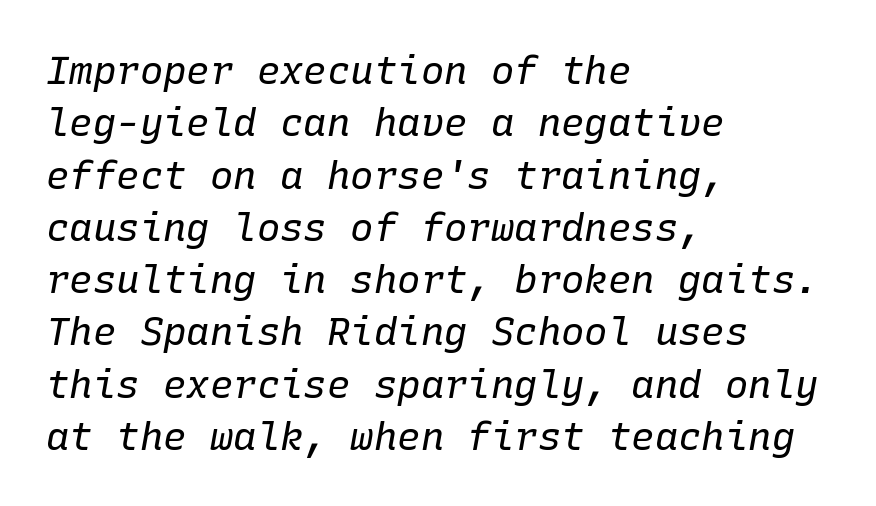
In terms of posture, this sample is oblique. Quick note: interline space is typical. The paragraph has a hard left edge and a soft right edge. Only glyphs here, with clear space below each row.
